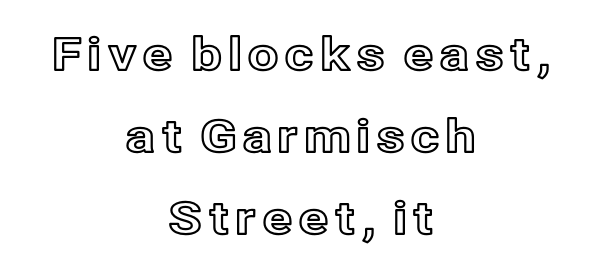
The image shows 45 px text type, upright; set centered, line spacing 1.82x, not underlined; a medium x-height.
